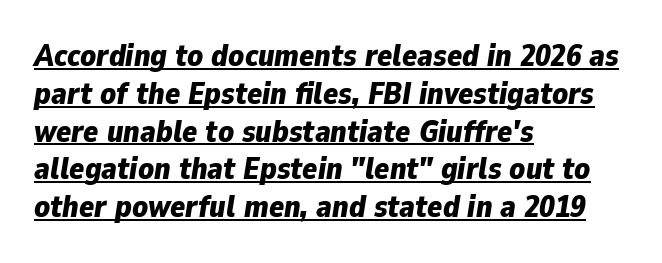
The image shows 31 px bold type, italic (leaning right); set left-aligned, line spacing 1.22x, normal letter spacing, underlined; low stroke contrast and a medium x-height.
